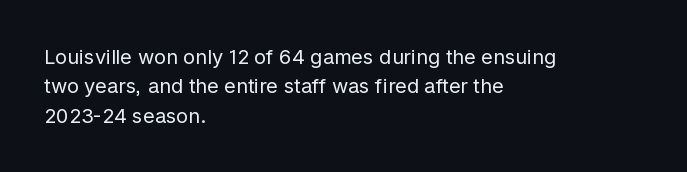
The image shows 20 px text type, upright; set left-aligned, normal line spacing (1.47x), normal letter spacing, not underlined.
